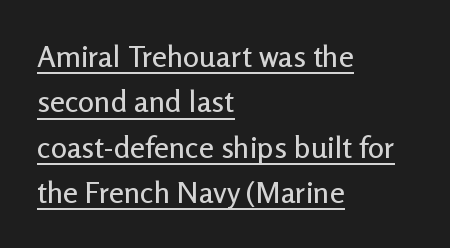
The image shows 30 px sans-serif type, upright; set left-aligned, normal line spacing (1.51x), normal letter spacing, underlined; low stroke contrast and a medium x-height.
